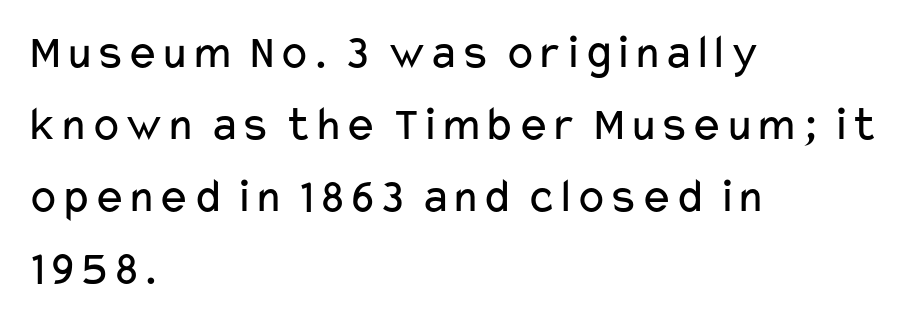
Q: Is the text bold? A: No.
Q: Is the text italic (slanted)? A: No, it is upright.
Q: Is the typeface a serif or a sans-serif typeface? A: Sans-serif.
Q: Is the text underlined? A: No.
Q: How is the paragraph aligned? A: Left-aligned.
Q: Is the spacing between letters normal or unusually wide? A: Normal.
Q: Is the spacing between lines tight, normal or loose? A: Normal.
Q: Width (condensed, normal, or wide)? A: Wide.
Q: Stroke contrast? A: Low.
Q: x-height? A: Medium.
Q: Monospaced? A: No.
